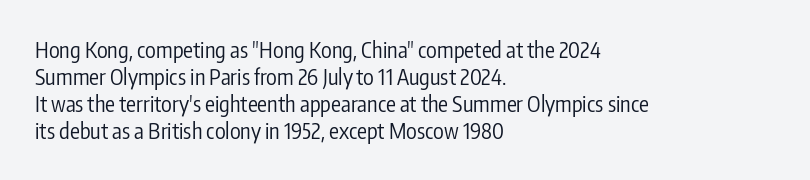
Beneath every word, the page is bare. The lettering holds an erect, upright posture throughout. Caption: face not bold, strokes unweighted. The gaps between neighbouring characters are ordinary and unremarkable.
